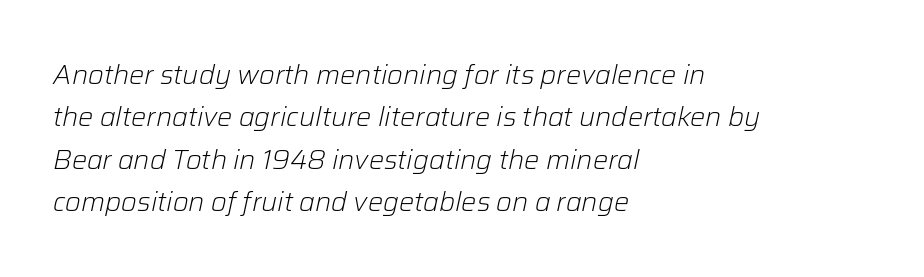
The image shows 27 px text type, italic (leaning right); set left-aligned, normal line spacing (1.57x), normal letter spacing, not underlined.
